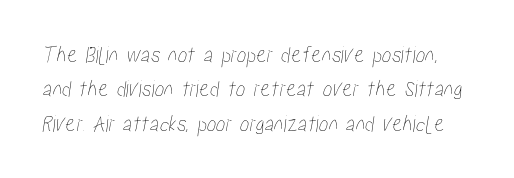
The image shows 24 px text type; set normal line spacing (1.43x), normal letter spacing, not underlined.
